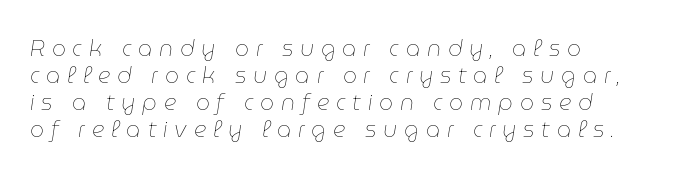
Q: Is the text bold? A: No.
Q: Is the text italic (slanted)? A: Yes, it leans right by about 9 degrees.
Q: Is the text underlined? A: No.
Q: How is the paragraph aligned? A: Left-aligned.
Q: Is the spacing between letters normal or unusually wide? A: Unusually wide.
